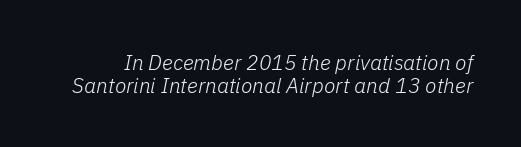
The font sits on the lighter half of the weight spectrum, regular included. Vertically, the passage feels compressed, each row crowding the next. When letters slant like this, we call the style italic. No word sits above an underline. Each word holds together tightly as a unit, with standard inter-letter gaps.
